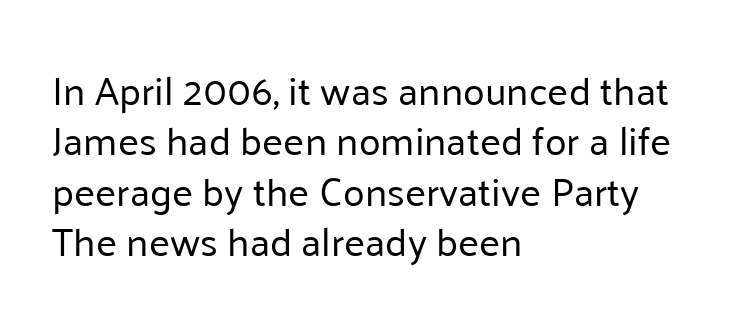
This sample has the flowing, uneven cadence of proportional lettering. You can tell from the bare stems that sans-serif type was used. The space beneath each line is pristine and unruled. Every character sits straight up, as roman type does. In terms of leading, this rendering sits right in the middle.
